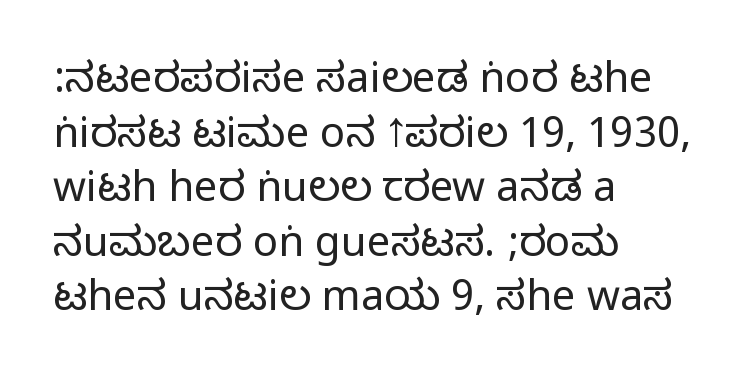
The image shows 42 px condensed sans-serif type, upright; set left-aligned, normal line spacing (1.3x), normal letter spacing, not underlined; medium stroke contrast.
